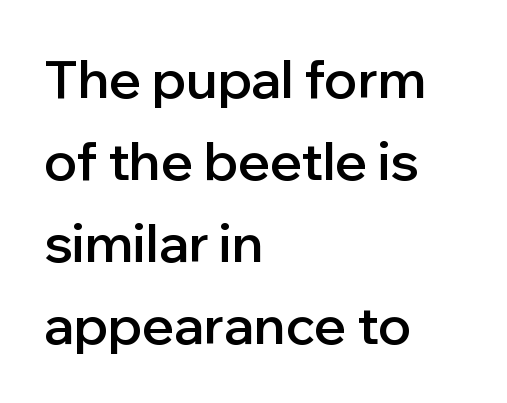
Q: Is the text bold? A: Semi-bold.
Q: Is the text italic (slanted)? A: No, it is upright.
Q: Is the typeface a serif or a sans-serif typeface? A: Sans-serif.
Q: Is the text underlined? A: No.
Q: How is the paragraph aligned? A: Left-aligned.
Q: Is the spacing between letters normal or unusually wide? A: Normal.
Q: Is the spacing between lines tight, normal or loose? A: Normal.
Q: Width (condensed, normal, or wide)? A: Normal.
Q: Stroke contrast? A: Low.
Q: x-height? A: Medium.
Q: Monospaced? A: No.
